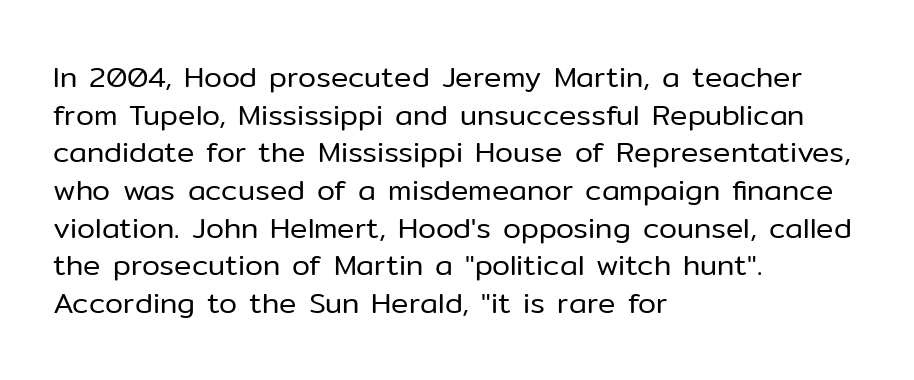
{"serif": "no", "italic": "no", "bold": "no", "weight": "regular", "width": "normal", "stroke_contrast": "low", "x_height": "medium", "monospaced": "no", "underline": "no", "align": "left", "line_spacing": "normal", "line_spacing_ratio": 1.3, "letter_spacing": "normal", "letter_spacing_em": 0.0, "glyph_px": 29}
